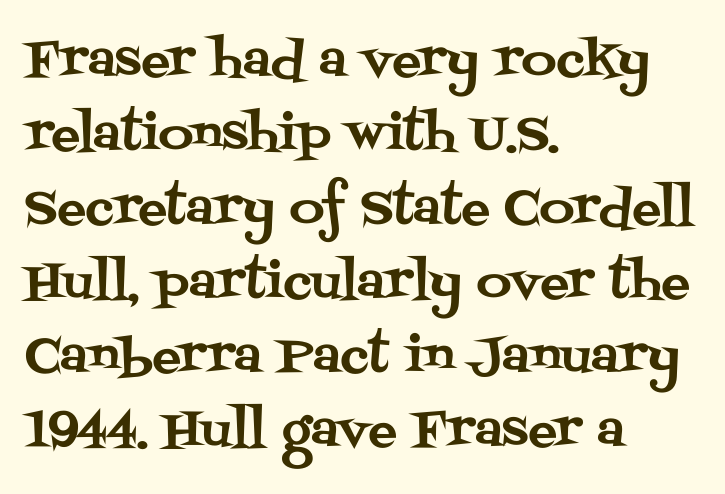
{"serif": "yes", "italic": "no", "width": "normal", "stroke_contrast": "medium", "x_height": "large", "monospaced": "no", "underline": "no", "align": "left", "line_spacing": "normal", "line_spacing_ratio": 1.54, "letter_spacing": "normal", "letter_spacing_em": 0.0, "glyph_px": 48}
